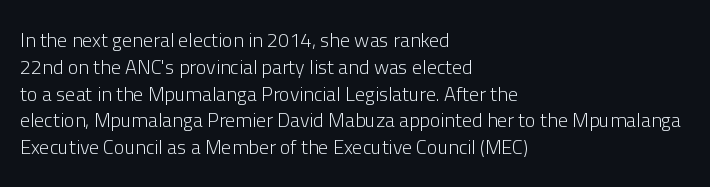
The image shows 20 px text type, upright; set left-aligned, normal line spacing (1.34x), normal letter spacing, not underlined.
